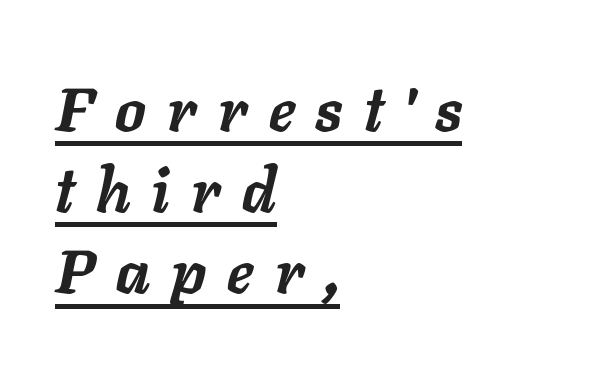
{"italic": "yes", "lean": "right", "slant_degrees": 11, "bold": "yes", "weight": "semibold", "width": "normal", "stroke_contrast": "low", "x_height": "medium", "monospaced": "no", "underline": "yes", "align": "left", "line_spacing": "normal", "line_spacing_ratio": 1.33, "letter_spacing": "wide", "letter_spacing_em": 0.35, "glyph_px": 61}
